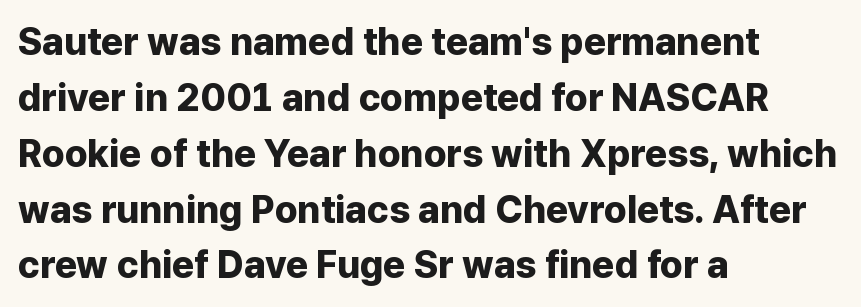
Q: Is the text bold? A: Yes.
Q: Is the text italic (slanted)? A: No, it is upright.
Q: Is the typeface a serif or a sans-serif typeface? A: Sans-serif.
Q: Is the text underlined? A: No.
Q: How is the paragraph aligned? A: Left-aligned.
Q: Is the spacing between letters normal or unusually wide? A: Normal.
Q: Is the spacing between lines tight, normal or loose? A: Normal.
Q: Width (condensed, normal, or wide)? A: Normal.
Q: Stroke contrast? A: Low.
Q: x-height? A: Medium.
Q: Monospaced? A: No.
